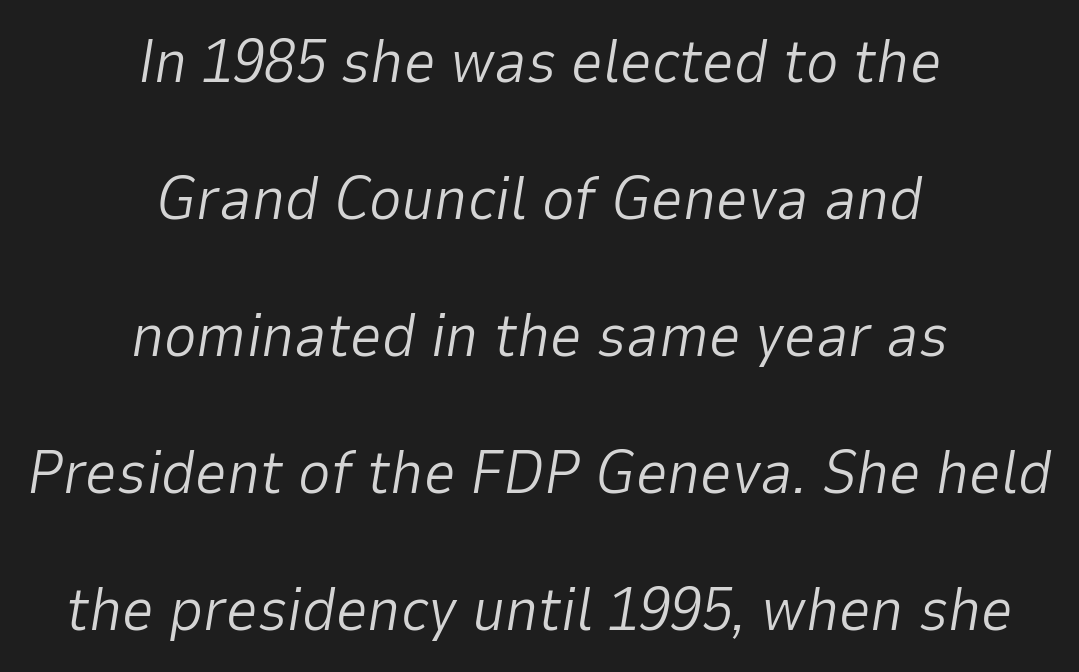
Q: Is the text bold? A: No.
Q: Is the text italic (slanted)? A: Yes, it leans right by about 9 degrees.
Q: Is the text underlined? A: No.
Q: How is the paragraph aligned? A: Centered.
Q: Is the spacing between letters normal or unusually wide? A: Normal.
Q: Is the spacing between lines tight, normal or loose? A: Loose.
Q: Width (condensed, normal, or wide)? A: Normal.
Q: Stroke contrast? A: Low.
Q: x-height? A: Medium.
Q: Monospaced? A: No.
